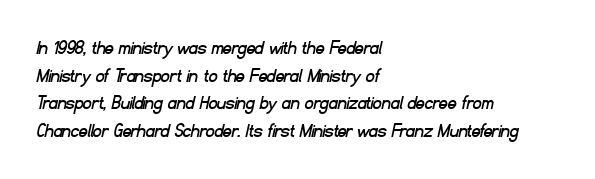
The image shows 21 px text type; set left-aligned, normal line spacing (1.32x), normal letter spacing, not underlined.
